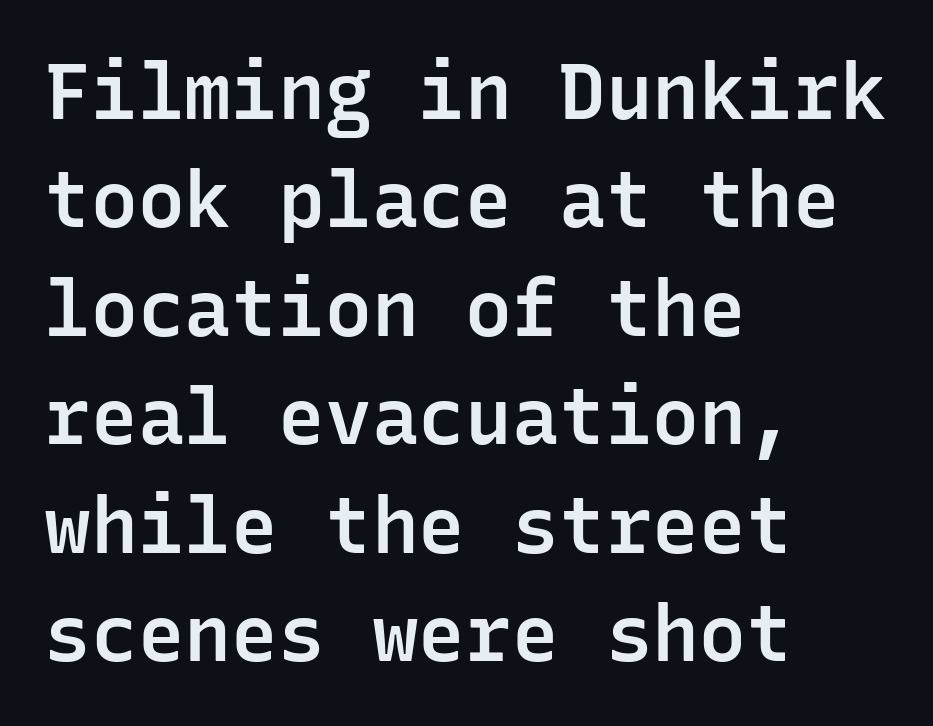
The image shows 78 px semibold sans-serif type, upright, monospaced; set left-aligned, normal line spacing (1.39x), normal letter spacing, not underlined; low stroke contrast and a medium x-height.
